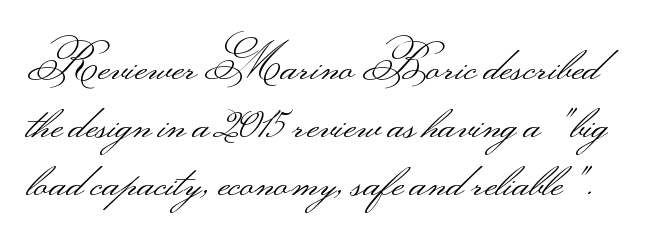
The image shows 47 px light, wide sans-serif type; set line spacing 1.23x, normal letter spacing, not underlined; medium stroke contrast.
